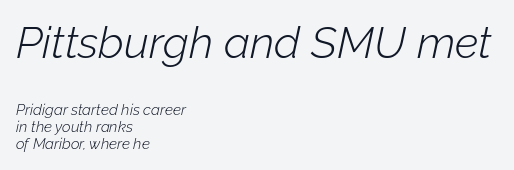
{"italic": "yes", "lean": "right", "slant_degrees": 12, "bold": "no", "weight": "light", "width": "normal", "stroke_contrast": "low", "x_height": "medium", "monospaced": "no", "underline": "no", "align": "left", "line_spacing": "tight", "line_spacing_ratio": 1.12, "letter_spacing": "normal", "letter_spacing_em": 0.0, "larger_block": "first", "size_ratio": 2.93, "glyph_px": 44}
